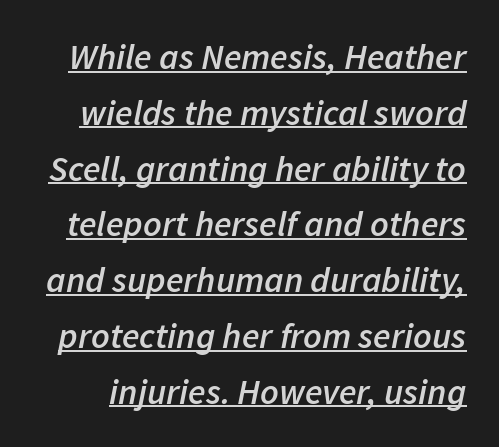
{"italic": "yes", "lean": "right", "slant_degrees": 11, "bold": "semi", "weight": "semibold", "width": "normal", "stroke_contrast": "low", "x_height": "medium", "monospaced": "no", "underline": "yes", "line_spacing": "normal", "line_spacing_ratio": 1.55, "letter_spacing": "normal", "letter_spacing_em": 0.0, "glyph_px": 36}
